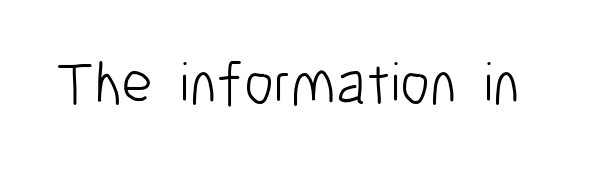
The image shows 60 px light, condensed sans-serif type, upright; set normal letter spacing, not underlined; low stroke contrast and a medium x-height.
